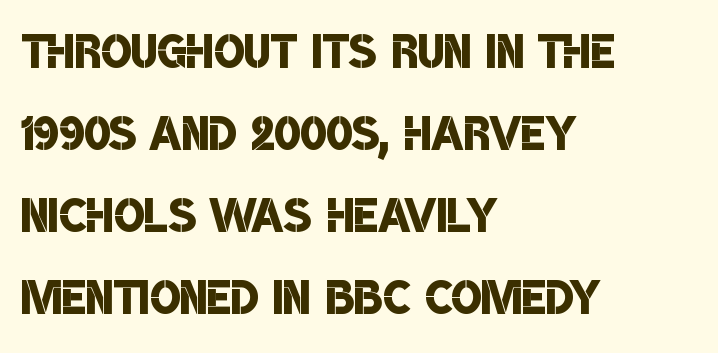
Decoration check: the copy has no underline. Reading down the column, the eye jumps a familiar distance to each next line. Words appear dense and cohesive because spacing is normal. Varying glyph widths throughout — classic text-font behaviour. Students, this is semibold: more ink than regular, less than bold.
